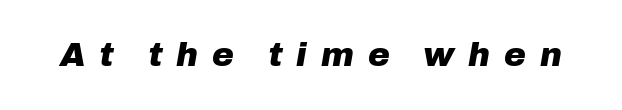
{"italic": "yes", "lean": "right", "slant_degrees": 10, "bold": "yes", "weight": "heavy", "width": "normal", "stroke_contrast": "low", "x_height": "medium", "monospaced": "no", "underline": "no", "letter_spacing": "wide", "letter_spacing_em": 0.42, "glyph_px": 33}
